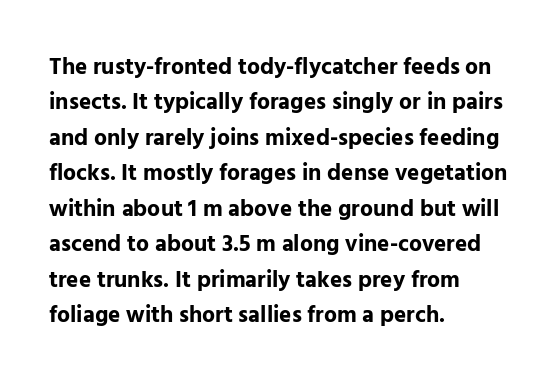
{"italic": "no", "bold": "yes", "underline": "no", "align": "left", "line_spacing": "normal", "line_spacing_ratio": 1.54, "letter_spacing": "normal", "letter_spacing_em": 0.0, "glyph_px": 23}
